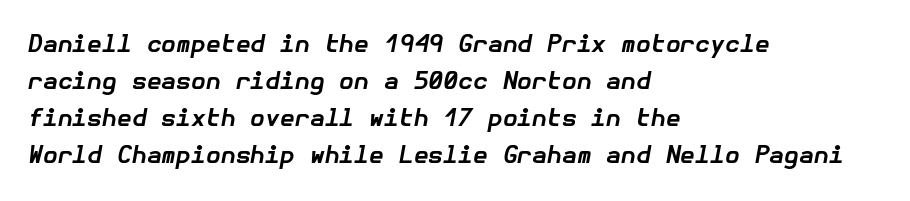
Q: Is the text bold? A: Yes.
Q: Is the text italic (slanted)? A: Yes, it leans right by about 10 degrees.
Q: Is the text underlined? A: No.
Q: How is the paragraph aligned? A: Left-aligned.
Q: Is the spacing between letters normal or unusually wide? A: Normal.
Q: Is the spacing between lines tight, normal or loose? A: Normal.
